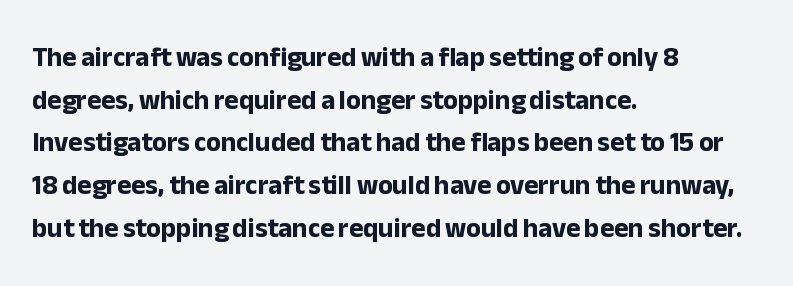
Typesetter's note: full bold, strokes at maximum text heaviness. Compared with typical paragraphs, the rows here are spaced about the same. Layout note: lines flush left. The passage shown is not underscored anywhere.
